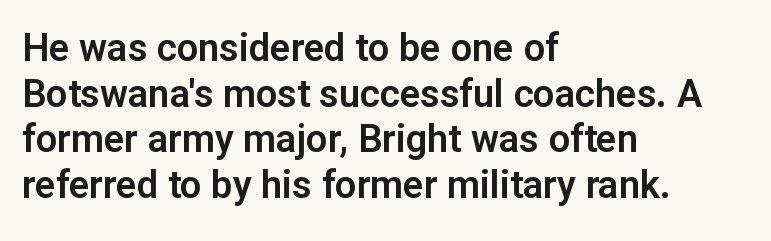
The glyphs in this specimen are sans serif. If you drew a line through each stem, it would be perfectly vertical. Do the characters align in a grid? No, the font is proportional. Tracking value appears to be zero — textbook default spacing.
